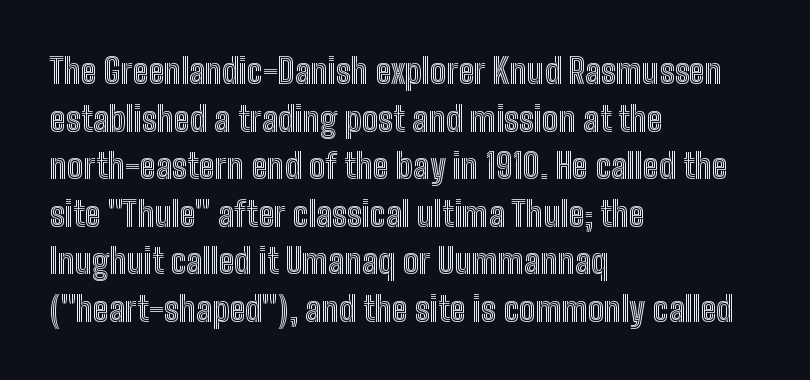
Spacing verdict: proportional, widths tailored to each character. This rendering uses left alignment, leaving the right contour irregular. Leading matches the norm, producing a regular column. Quick note: not italic, upright.
